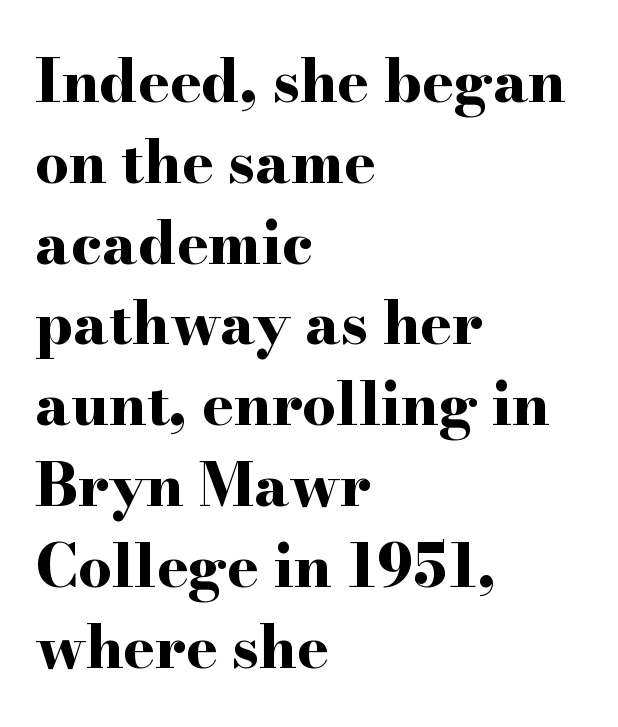
The image shows 59 px bold, wide serif type, upright; set left-aligned, normal line spacing (1.37x), normal letter spacing, not underlined; high stroke contrast and a small x-height.
